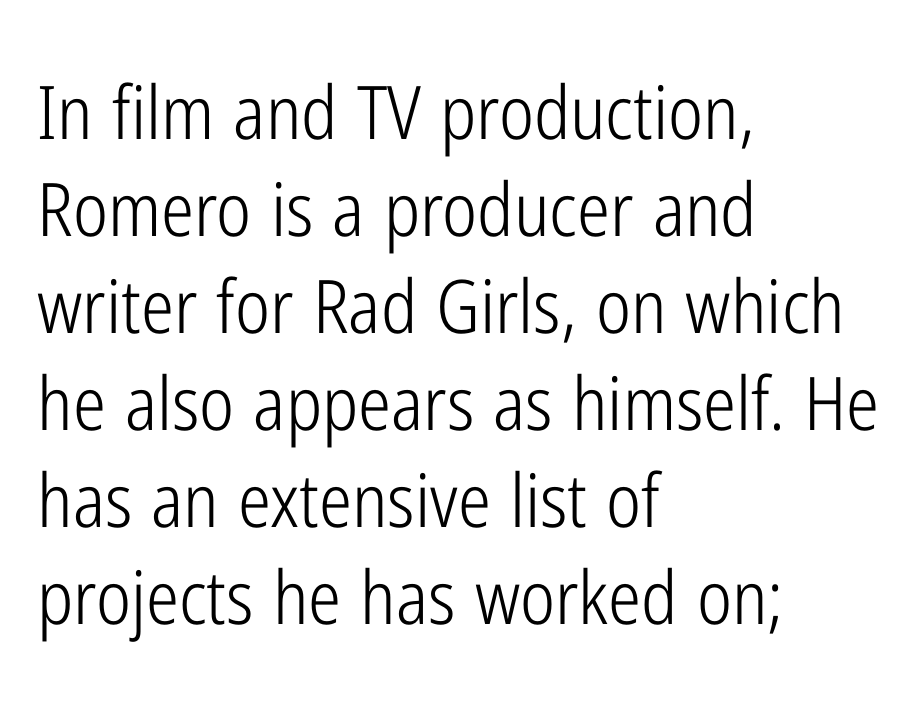
This reads as an unemphasized weight, regular at the heaviest. The axis of the letterforms is exactly vertical. Observe the ordinary spacing: letters are neighbours, not strangers. This sample keeps an unexceptional amount of space between lines.
